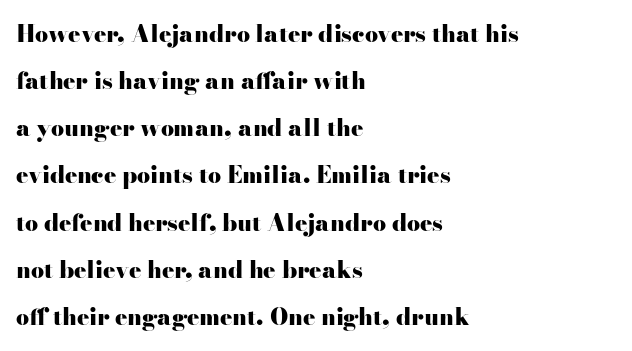
Descenders are the only things crossing below the line. The letters stand upright; this is a roman face. This sample trades compactness for vertical openness between lines. Observe the ordinary spacing: letters are neighbours, not strangers.
